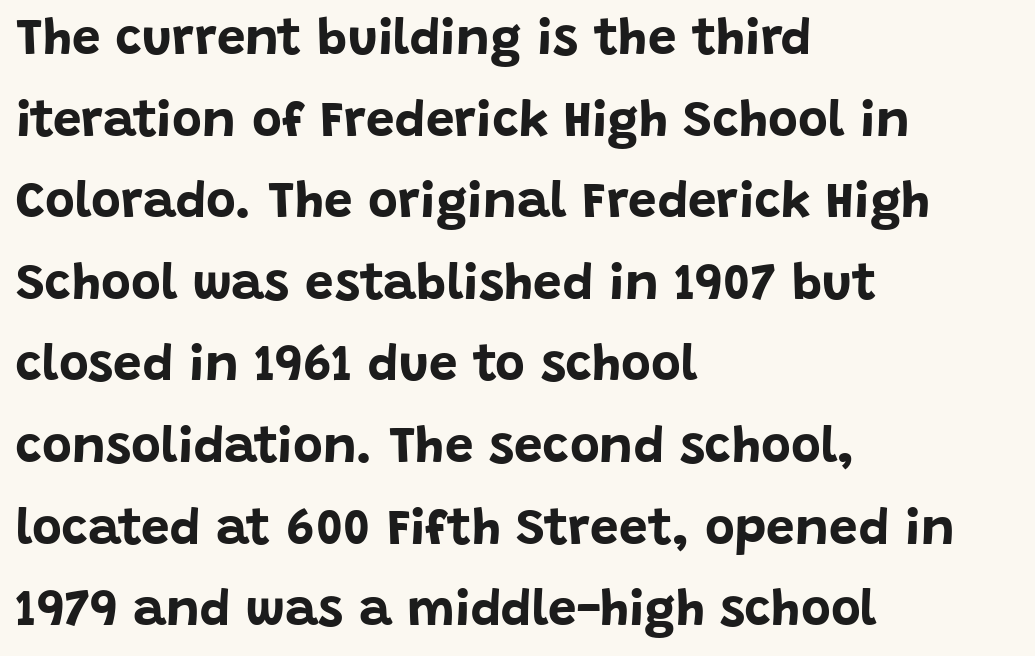
{"serif": "no", "italic": "no", "bold": "yes", "weight": "bold", "width": "normal", "stroke_contrast": "low", "x_height": "large", "monospaced": "no", "underline": "no", "align": "left", "line_spacing": "normal", "line_spacing_ratio": 1.6, "letter_spacing": "normal", "letter_spacing_em": 0.0, "glyph_px": 51}
